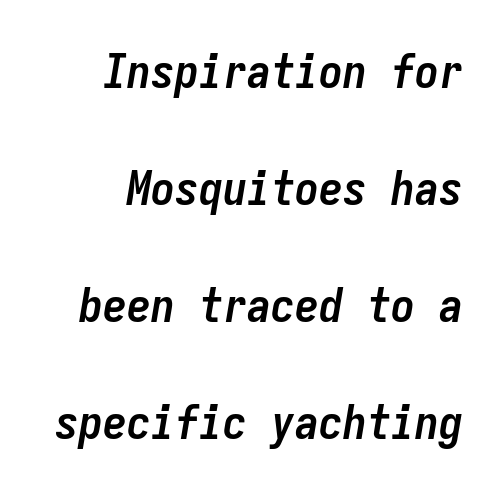
{"italic": "yes", "lean": "right", "slant_degrees": 9, "bold": "yes", "weight": "semibold", "width": "condensed", "stroke_contrast": "low", "x_height": "medium", "monospaced": "yes", "underline": "no", "line_spacing": "loose", "line_spacing_ratio": 2.44, "letter_spacing": "normal", "letter_spacing_em": 0.0, "glyph_px": 48}
